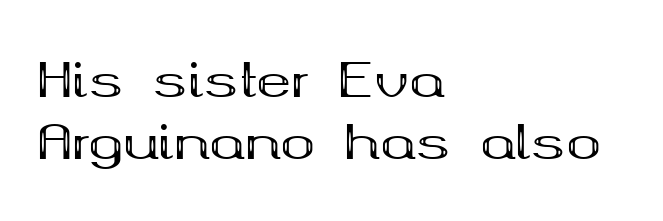
{"serif": "yes", "italic": "no", "bold": "yes", "weight": "bold", "width": "wide", "stroke_contrast": "medium", "x_height": "medium", "monospaced": "no", "underline": "no", "align": "left", "line_spacing": "normal", "line_spacing_ratio": 1.31, "letter_spacing": "normal", "letter_spacing_em": 0.0, "glyph_px": 47}
